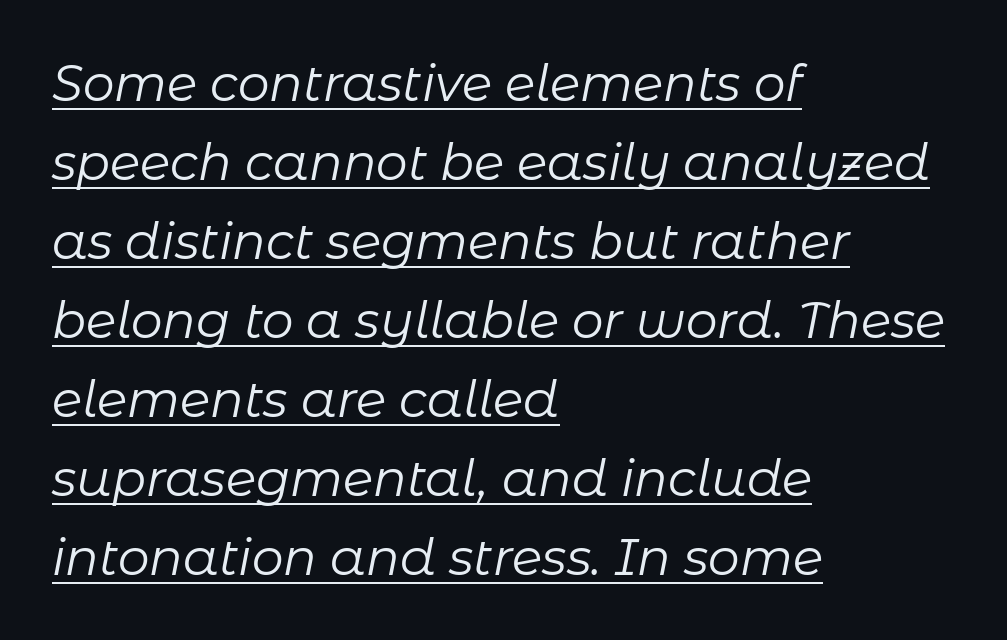
Q: Is the text bold? A: No.
Q: Is the text italic (slanted)? A: Yes, it leans right by about 11 degrees.
Q: Is the text underlined? A: Yes.
Q: How is the paragraph aligned? A: Left-aligned.
Q: Is the spacing between letters normal or unusually wide? A: Normal.
Q: Is the spacing between lines tight, normal or loose? A: Normal.
Q: Width (condensed, normal, or wide)? A: Normal.
Q: Stroke contrast? A: Low.
Q: x-height? A: Medium.
Q: Monospaced? A: No.
